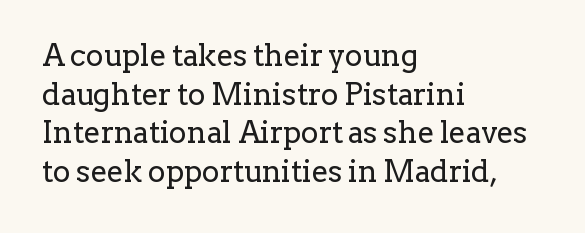
Q: Is the text bold? A: No.
Q: Is the text italic (slanted)? A: No, it is upright.
Q: Is the typeface a serif or a sans-serif typeface? A: Serif.
Q: Is the text underlined? A: No.
Q: How is the paragraph aligned? A: Left-aligned.
Q: Is the spacing between letters normal or unusually wide? A: Normal.
Q: Is the spacing between lines tight, normal or loose? A: Normal.
Q: Width (condensed, normal, or wide)? A: Normal.
Q: Stroke contrast? A: Low.
Q: x-height? A: Medium.
Q: Monospaced? A: No.
